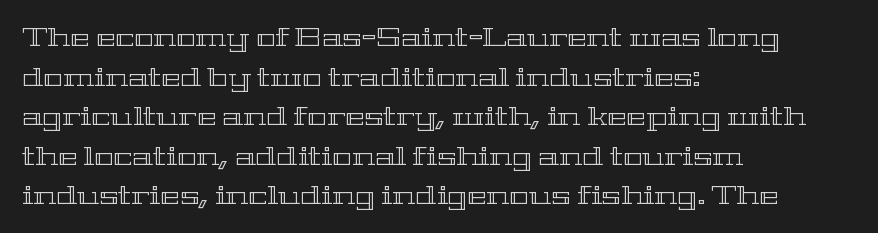
Q: Is the text italic (slanted)? A: No, it is upright.
Q: Is the text underlined? A: No.
Q: How is the paragraph aligned? A: Left-aligned.
Q: Is the spacing between letters normal or unusually wide? A: Normal.
Q: Is the spacing between lines tight, normal or loose? A: Normal.
